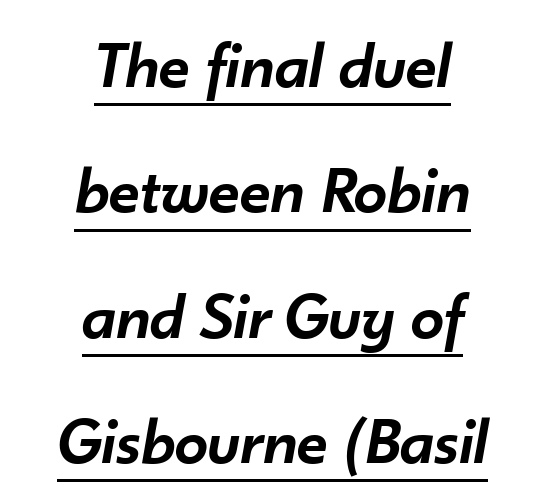
{"italic": "yes", "lean": "right", "slant_degrees": 10, "bold": "semi", "weight": "semibold", "width": "normal", "stroke_contrast": "low", "x_height": "small", "monospaced": "no", "underline": "yes", "align": "center", "line_spacing_ratio": 1.87, "letter_spacing": "normal", "letter_spacing_em": 0.0, "glyph_px": 67}
